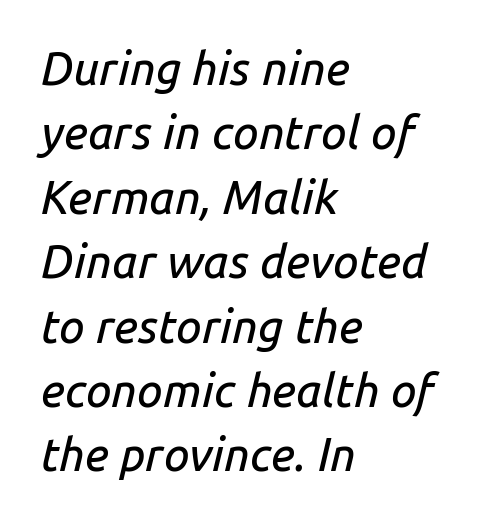
The image shows 46 px text type, italic (leaning right); set left-aligned, normal line spacing (1.4x), normal letter spacing, not underlined; low stroke contrast and a medium x-height.
